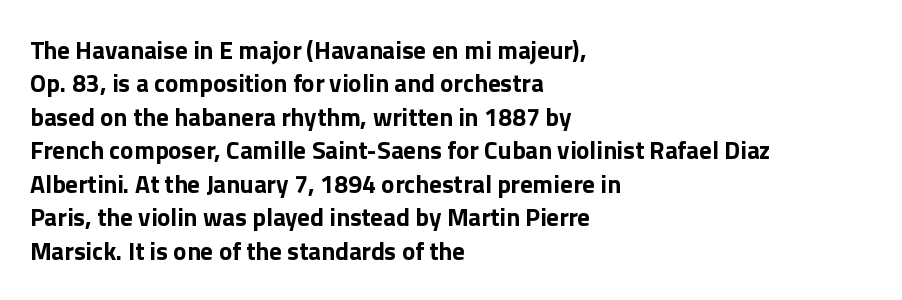
Notice how the passage keeps a crisp vertical edge on the left only. Ordinary non-slanted type is in use. This sample uses plain, unmodified letter spacing. Strong, thick strokes mark this as bold type. Normally led — the rows are evenly, conventionally spaced.
